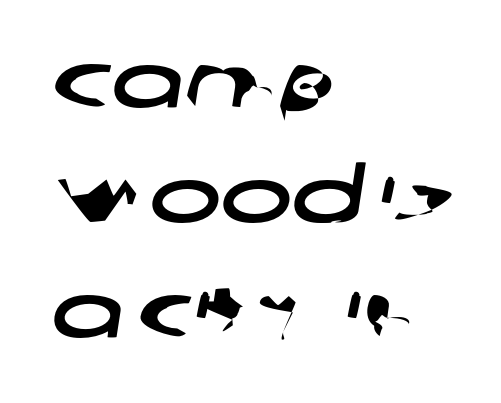
The image shows 76 px wide sans-serif type; set left-aligned, normal line spacing (1.51x), normal letter spacing, not underlined; low stroke contrast and a large x-height.
